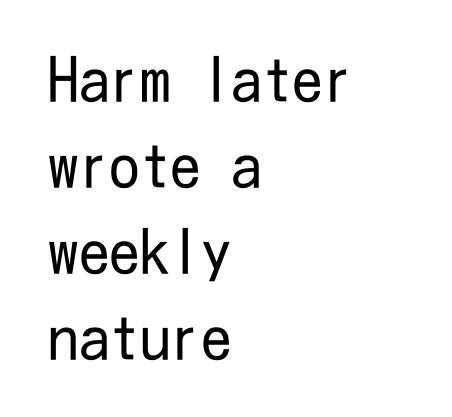
Q: Is the text bold? A: No.
Q: Is the text italic (slanted)? A: No, it is upright.
Q: Is the typeface a serif or a sans-serif typeface? A: Sans-serif.
Q: Is the text underlined? A: No.
Q: How is the paragraph aligned? A: Left-aligned.
Q: Is the spacing between letters normal or unusually wide? A: Normal.
Q: Is the spacing between lines tight, normal or loose? A: Normal.
Q: Width (condensed, normal, or wide)? A: Condensed.
Q: Stroke contrast? A: Low.
Q: x-height? A: Medium.
